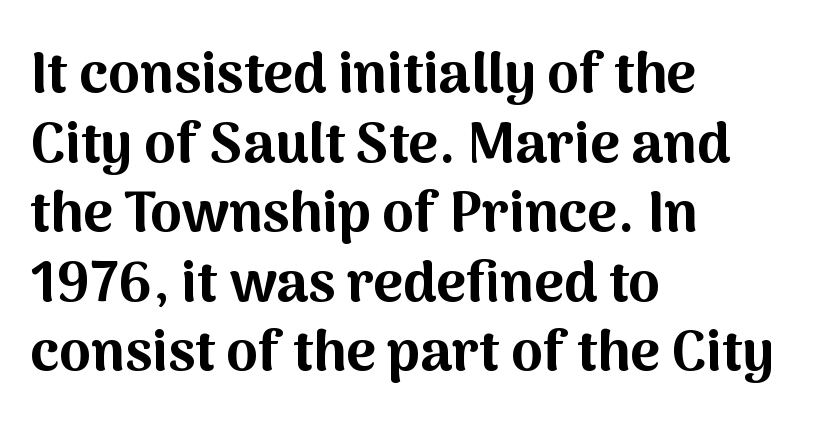
Q: Is the text bold? A: Yes.
Q: Is the text italic (slanted)? A: No, it is upright.
Q: Is the typeface a serif or a sans-serif typeface? A: Sans-serif.
Q: Is the text underlined? A: No.
Q: How is the paragraph aligned? A: Left-aligned.
Q: Is the spacing between letters normal or unusually wide? A: Normal.
Q: Width (condensed, normal, or wide)? A: Normal.
Q: Stroke contrast? A: Medium.
Q: x-height? A: Medium.
Q: Monospaced? A: No.
